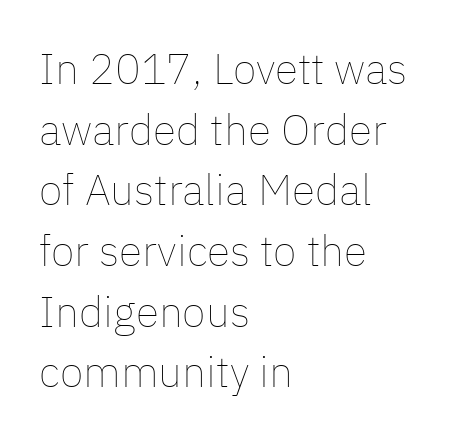
The image shows 43 px thin type, upright; set left-aligned, normal line spacing (1.41x), normal letter spacing, not underlined; low stroke contrast and a medium x-height.
